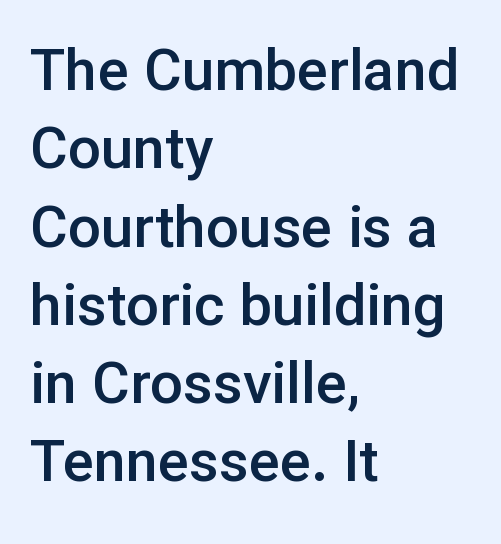
Q: Is the text bold? A: Semi-bold.
Q: Is the text italic (slanted)? A: No, it is upright.
Q: Is the typeface a serif or a sans-serif typeface? A: Sans-serif.
Q: Is the text underlined? A: No.
Q: How is the paragraph aligned? A: Left-aligned.
Q: Is the spacing between letters normal or unusually wide? A: Normal.
Q: Is the spacing between lines tight, normal or loose? A: Normal.
Q: Width (condensed, normal, or wide)? A: Normal.
Q: Stroke contrast? A: Low.
Q: x-height? A: Medium.
Q: Monospaced? A: No.
